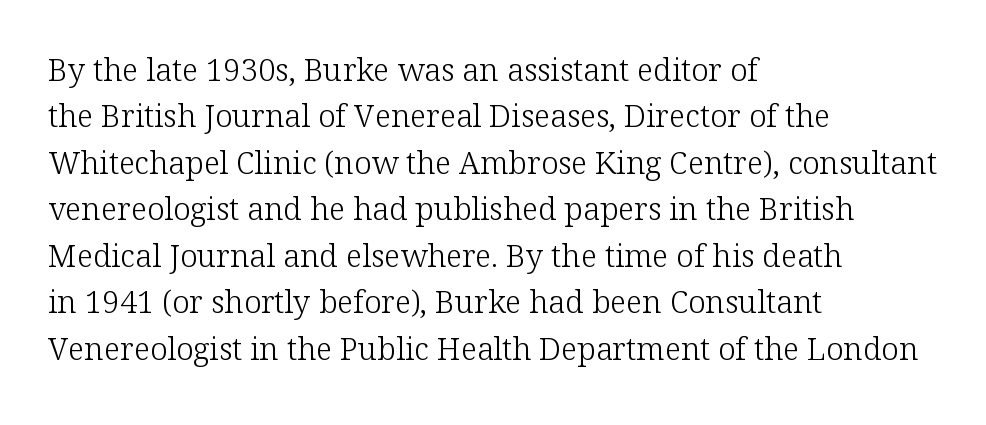
{"serif": "yes", "italic": "no", "bold": "no", "weight": "light", "width": "normal", "stroke_contrast": "low", "x_height": "medium", "monospaced": "no", "underline": "no", "align": "left", "line_spacing": "normal", "line_spacing_ratio": 1.5, "letter_spacing": "normal", "letter_spacing_em": 0.0, "glyph_px": 31}
